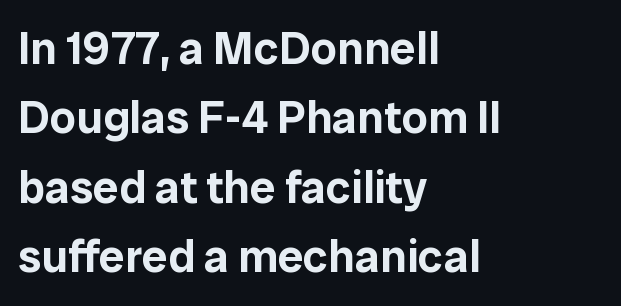
Q: Is the text italic (slanted)? A: No, it is upright.
Q: Is the typeface a serif or a sans-serif typeface? A: Sans-serif.
Q: Is the text underlined? A: No.
Q: How is the paragraph aligned? A: Left-aligned.
Q: Is the spacing between letters normal or unusually wide? A: Normal.
Q: Is the spacing between lines tight, normal or loose? A: Normal.
Q: Width (condensed, normal, or wide)? A: Normal.
Q: Stroke contrast? A: Low.
Q: x-height? A: Medium.
Q: Monospaced? A: No.
